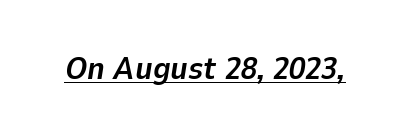
The image shows 32 px bold type, italic (leaning right); set normal letter spacing, underlined; low stroke contrast and a medium x-height.
